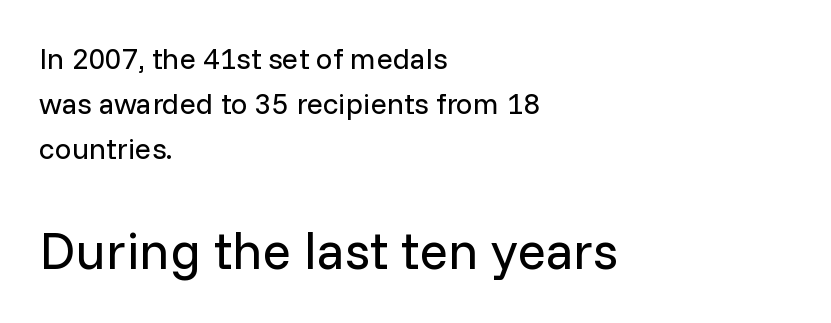
{"serif": "no", "italic": "no", "bold": "no", "weight": "regular", "width": "normal", "stroke_contrast": "low", "x_height": "medium", "monospaced": "no", "underline": "no", "align": "left", "line_spacing": "normal", "line_spacing_ratio": 1.5, "letter_spacing": "normal", "letter_spacing_em": 0.0, "larger_block": "second", "size_ratio": 1.77, "glyph_px": 53}
